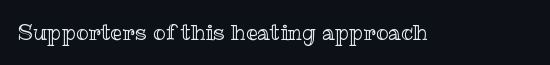
Every character sits straight up, as roman type does. The string is rendered with underlining switched off. Students, note that the glyphs here touch the page at normal intervals.
